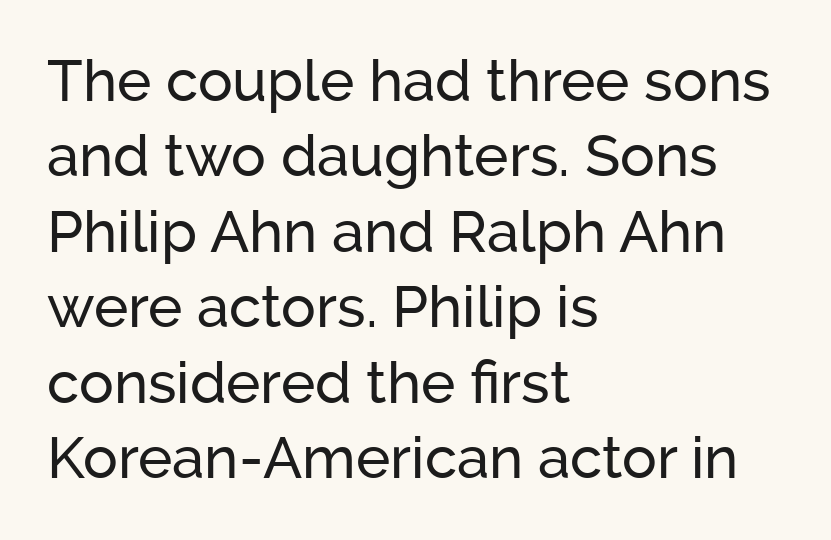
The image shows 58 px sans-serif type, upright; set left-aligned, normal line spacing (1.3x), normal letter spacing, not underlined; low stroke contrast and a medium x-height.
